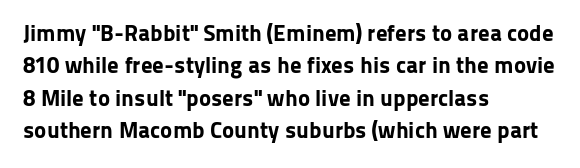
Q: Is the text bold? A: Yes.
Q: Is the text italic (slanted)? A: No, it is upright.
Q: Is the text underlined? A: No.
Q: How is the paragraph aligned? A: Left-aligned.
Q: Is the spacing between letters normal or unusually wide? A: Normal.
Q: Is the spacing between lines tight, normal or loose? A: Normal.
